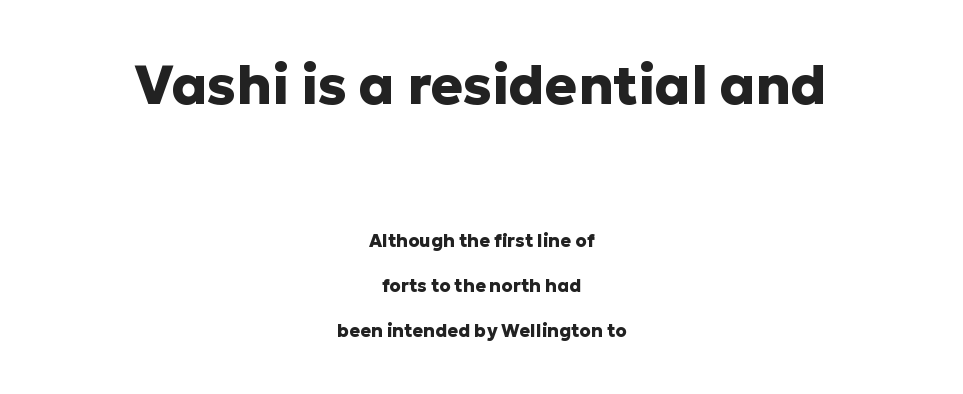
The image shows 54 px heavy sans-serif type, upright; set centered, loose line spacing (2.5x), normal letter spacing, not underlined; the first (top) block is 3.0x larger; low stroke contrast and a medium x-height.
